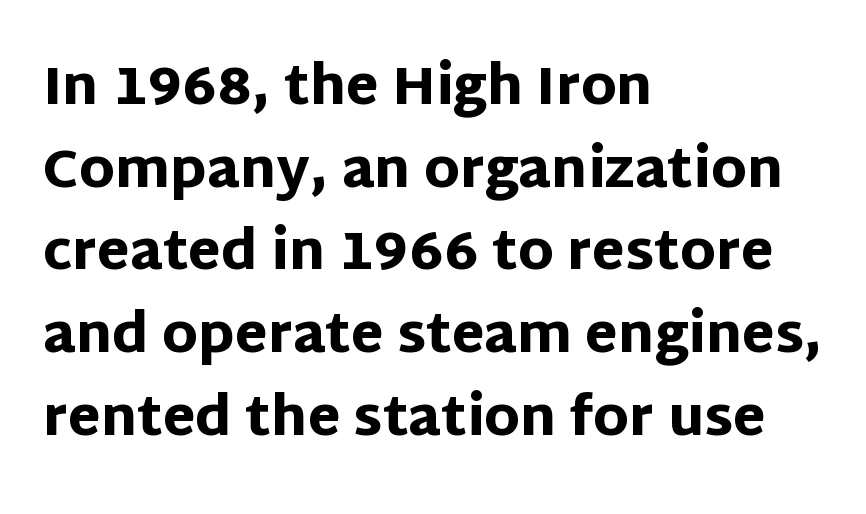
Nothing sits at the stroke ends, so this counts as sans-serif. Caption: multi-line text, flush left, ragged right. What weight is shown? A full bold with thick strokes. The zone under the glyphs is completely vacant. Does the lettering tilt? It doesn't — this is upright. Honestly, the letter spacing is just normal — you wouldn't notice it.
